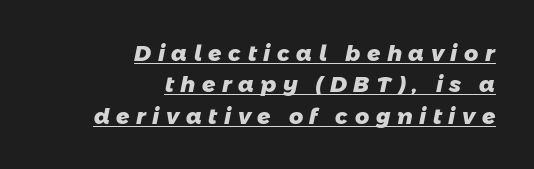
The image shows 22 px bold type; set right-aligned, normal line spacing (1.43x), unusually wide letter spacing (+0.3 em), underlined.
